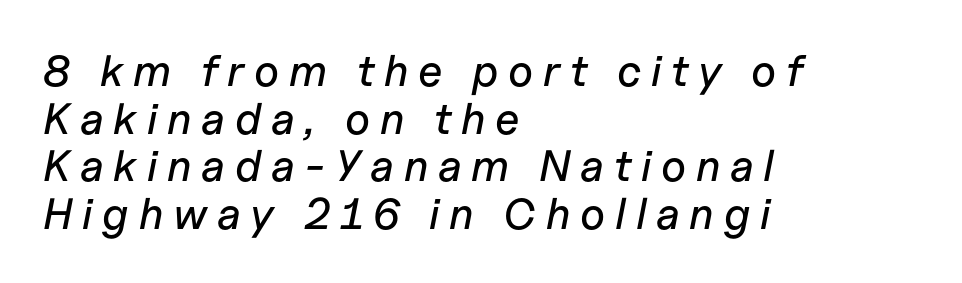
{"italic": "yes", "lean": "right", "slant_degrees": 11, "width": "normal", "stroke_contrast": "low", "x_height": "medium", "monospaced": "no", "underline": "no", "align": "left", "line_spacing": "tight", "line_spacing_ratio": 1.08, "letter_spacing": "wide", "letter_spacing_em": 0.22, "glyph_px": 44}
